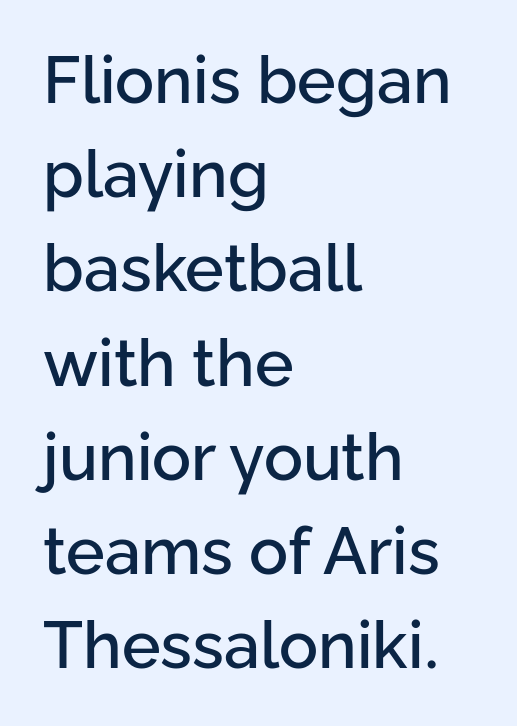
The image shows 65 px sans-serif type, upright; set left-aligned, normal line spacing (1.45x), normal letter spacing, not underlined; low stroke contrast and a medium x-height.
